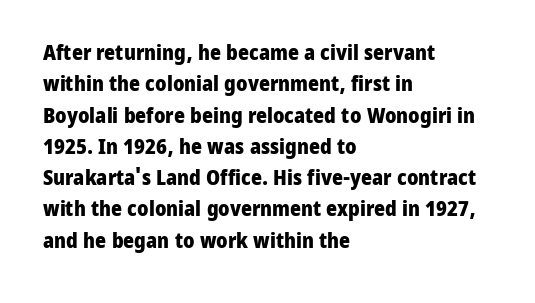
The image shows 21 px bold type, upright; set left-aligned, normal line spacing (1.49x), normal letter spacing, not underlined.
